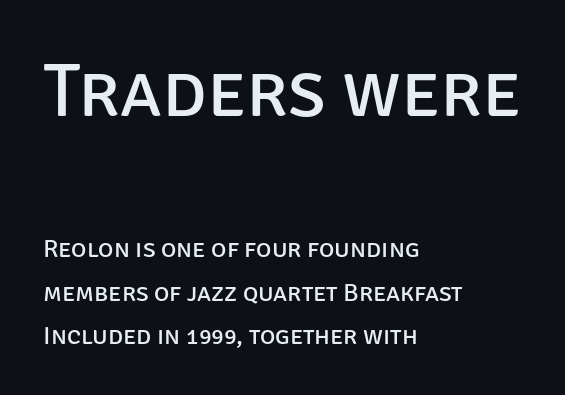
The image shows 77 px regular-weight sans-serif type, upright; set left-aligned, normal line spacing (1.66x), normal letter spacing, not underlined; the first (top) block is 2.96x larger; low stroke contrast and a large x-height.
